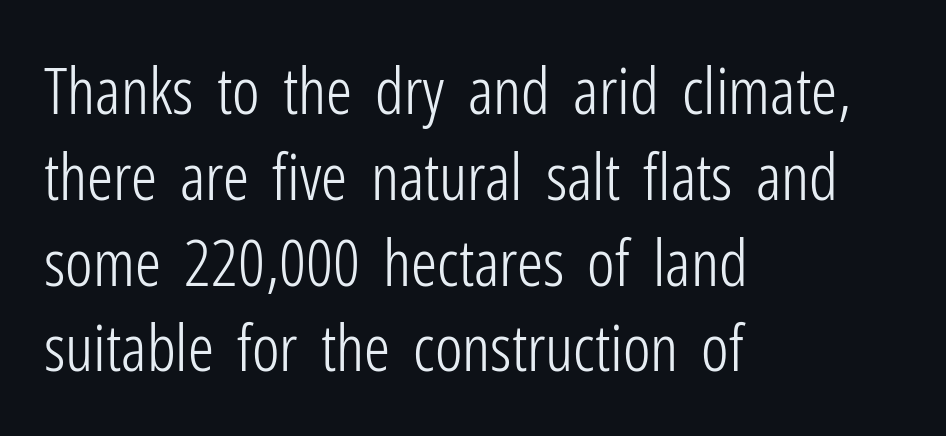
Q: Is the text bold? A: No.
Q: Is the text italic (slanted)? A: No, it is upright.
Q: Is the typeface a serif or a sans-serif typeface? A: Sans-serif.
Q: Is the text underlined? A: No.
Q: How is the paragraph aligned? A: Left-aligned.
Q: Is the spacing between letters normal or unusually wide? A: Normal.
Q: Is the spacing between lines tight, normal or loose? A: Normal.
Q: Width (condensed, normal, or wide)? A: Condensed.
Q: Stroke contrast? A: Low.
Q: x-height? A: Medium.
Q: Monospaced? A: No.
